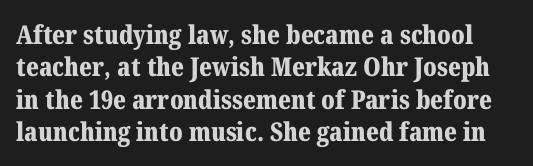
The image shows 26 px bold type, upright; set normal line spacing (1.25x), normal letter spacing, not underlined.
